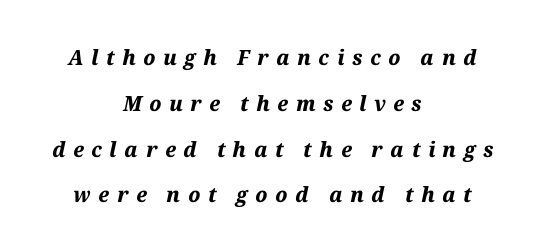
Letter spacing: wide. This is heavy type, rendered in bold. A student would call this center alignment; a typographer would say set centered. The letters are slanted; this is an italic face. Baseline-to-baseline distance is far greater than the letter height. The string is rendered with underlining switched off.
